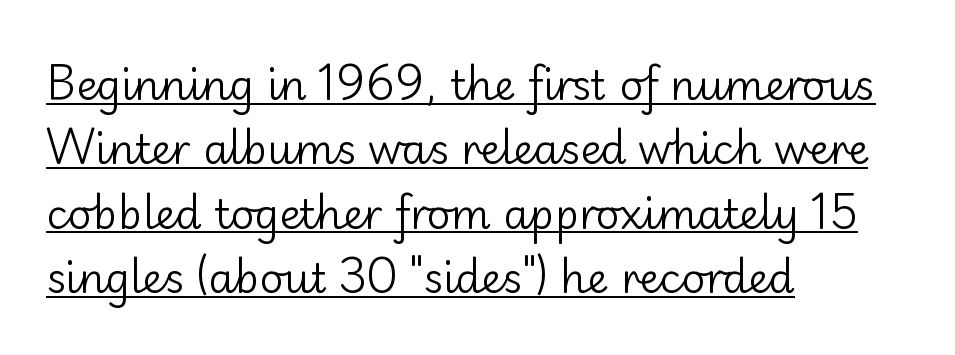
Q: Is the text bold? A: No.
Q: Is the text italic (slanted)? A: No, it is upright.
Q: Is the typeface a serif or a sans-serif typeface? A: Sans-serif.
Q: Is the text underlined? A: Yes.
Q: How is the paragraph aligned? A: Left-aligned.
Q: Is the spacing between letters normal or unusually wide? A: Normal.
Q: Is the spacing between lines tight, normal or loose? A: Normal.
Q: Width (condensed, normal, or wide)? A: Normal.
Q: Stroke contrast? A: Low.
Q: x-height? A: Small.
Q: Monospaced? A: No.
